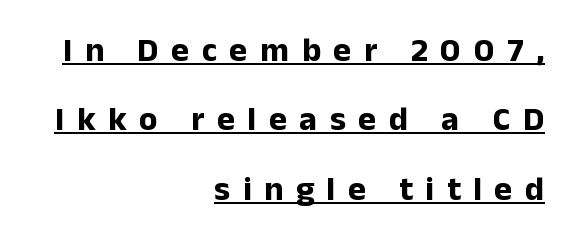
The image shows 34 px bold sans-serif type, upright; set right-aligned, loose line spacing (2.04x), unusually wide letter spacing (+0.37 em), underlined; low stroke contrast and a medium x-height.
